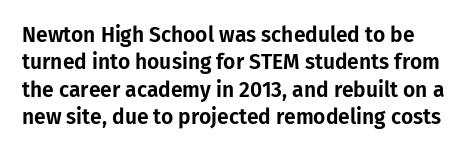
Q: Is the text italic (slanted)? A: No, it is upright.
Q: Is the text underlined? A: No.
Q: Is the spacing between letters normal or unusually wide? A: Normal.
Q: Is the spacing between lines tight, normal or loose? A: Normal.
